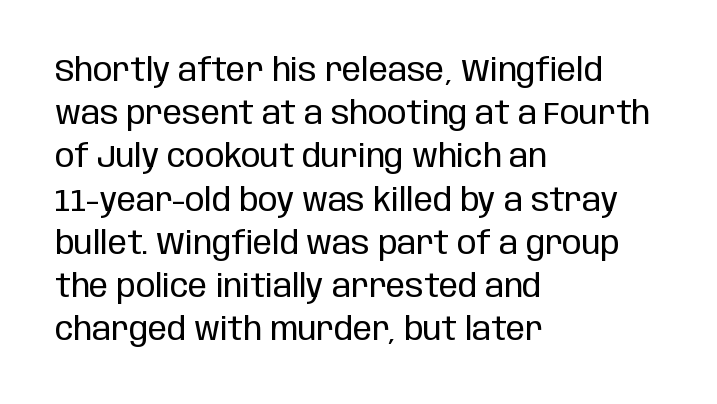
{"serif": "no", "italic": "no", "bold": "no", "weight": "regular", "width": "condensed", "stroke_contrast": "low", "x_height": "large", "monospaced": "no", "underline": "no", "align": "left", "line_spacing": "normal", "line_spacing_ratio": 1.35, "letter_spacing": "normal", "letter_spacing_em": 0.0, "glyph_px": 32}
